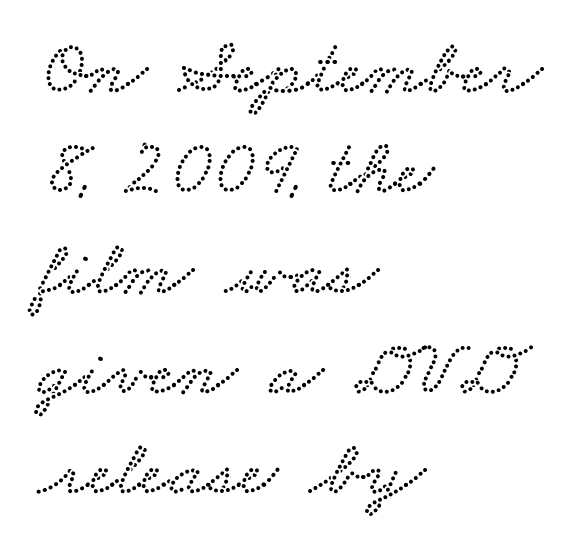
{"width": "wide", "stroke_contrast": "low", "x_height": "small", "monospaced": "no", "underline": "no", "align": "left", "line_spacing": "normal", "line_spacing_ratio": 1.27, "letter_spacing": "normal", "letter_spacing_em": 0.0, "glyph_px": 79}
